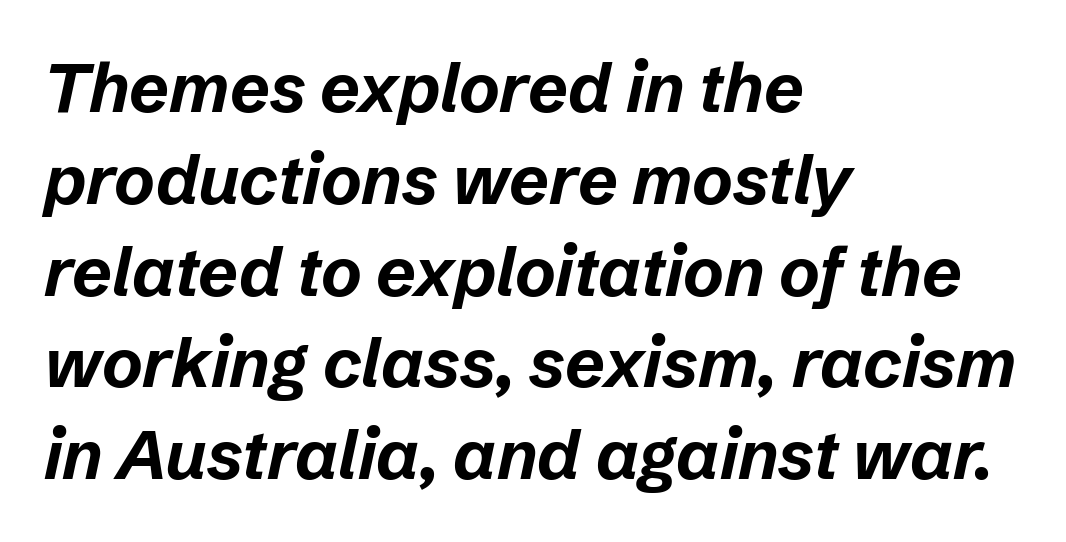
Q: Is the text bold? A: Yes.
Q: Is the text italic (slanted)? A: Yes, it leans right by about 12 degrees.
Q: Is the text underlined? A: No.
Q: How is the paragraph aligned? A: Left-aligned.
Q: Is the spacing between letters normal or unusually wide? A: Normal.
Q: Is the spacing between lines tight, normal or loose? A: Normal.
Q: Width (condensed, normal, or wide)? A: Normal.
Q: Stroke contrast? A: Low.
Q: x-height? A: Medium.
Q: Monospaced? A: No.
